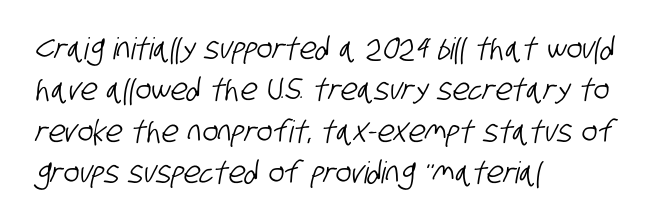
Tracking here is standard; glyphs follow each other at the usual distance. Short and long lines alike share a common starting point at left. In terms of leading, this rendering sits right in the middle. Regarding serifs, this sample does without them. Has an underline been added? It has not. Here the designer chose a conventional face with non-uniform glyph widths.
